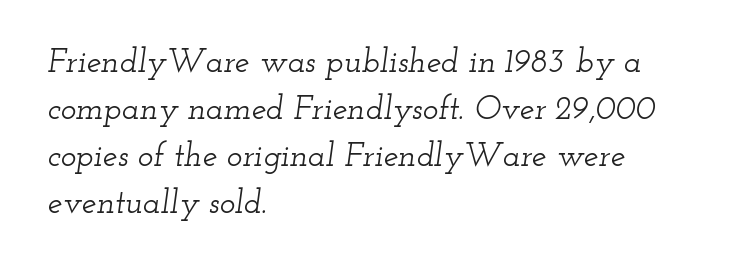
{"serif": "yes", "italic": "yes", "lean": "right", "slant_degrees": 12, "width": "wide", "stroke_contrast": "low", "x_height": "small", "monospaced": "no", "underline": "no", "align": "left", "line_spacing": "normal", "line_spacing_ratio": 1.42, "letter_spacing": "normal", "letter_spacing_em": 0.0, "glyph_px": 33}
